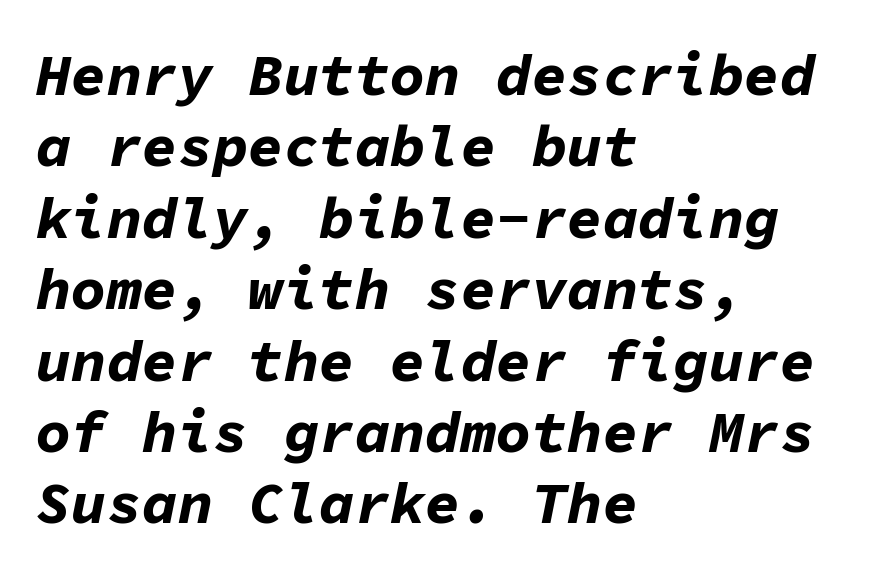
Teacher's note: observe the even left margin — that is flush-left alignment. Heavy, bold letterforms. The rendering uses typewriter-style spacing with identical character cells. This sample uses an oblique cut, with every glyph tilted off the vertical.
